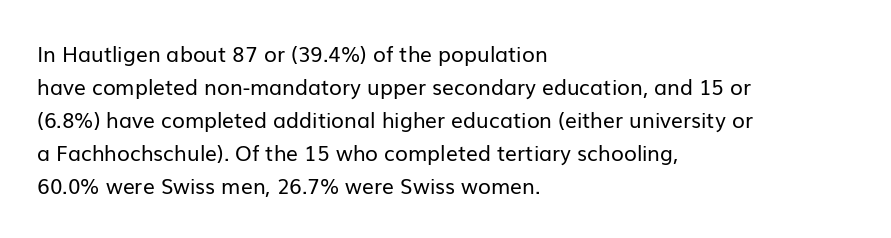
The image shows 21 px text type, upright; set left-aligned, normal line spacing (1.57x), normal letter spacing, not underlined.
